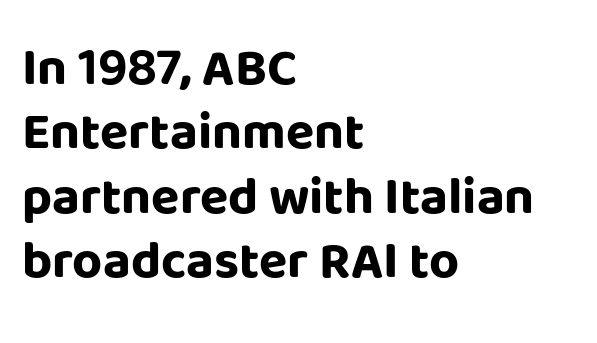
Q: Is the text bold? A: Yes.
Q: Is the text italic (slanted)? A: No, it is upright.
Q: Is the typeface a serif or a sans-serif typeface? A: Sans-serif.
Q: Is the text underlined? A: No.
Q: How is the paragraph aligned? A: Left-aligned.
Q: Is the spacing between letters normal or unusually wide? A: Normal.
Q: Width (condensed, normal, or wide)? A: Normal.
Q: Stroke contrast? A: Low.
Q: x-height? A: Large.
Q: Monospaced? A: No.
